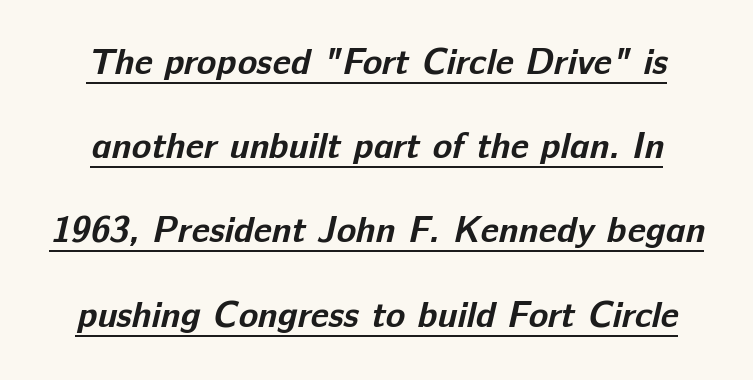
{"serif": "no", "bold": "yes", "weight": "bold", "width": "normal", "stroke_contrast": "low", "x_height": "medium", "monospaced": "no", "underline": "yes", "line_spacing": "loose", "line_spacing_ratio": 2.34, "letter_spacing": "normal", "letter_spacing_em": 0.0, "glyph_px": 36}
